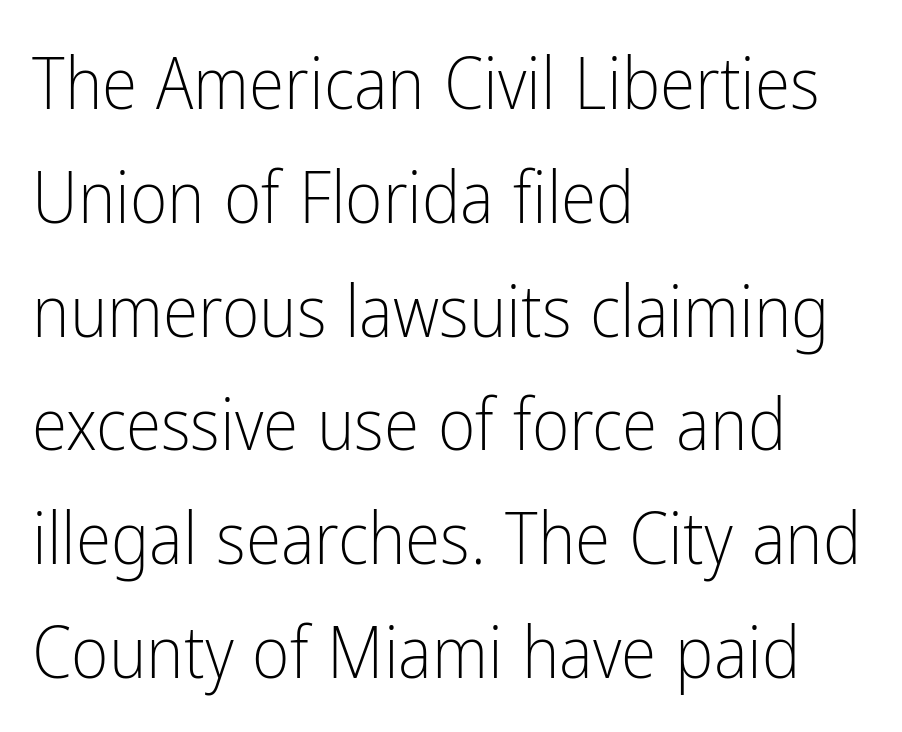
Q: Is the text bold? A: No.
Q: Is the text italic (slanted)? A: No, it is upright.
Q: Is the typeface a serif or a sans-serif typeface? A: Sans-serif.
Q: Is the text underlined? A: No.
Q: How is the paragraph aligned? A: Left-aligned.
Q: Is the spacing between letters normal or unusually wide? A: Normal.
Q: Is the spacing between lines tight, normal or loose? A: Normal.
Q: Width (condensed, normal, or wide)? A: Condensed.
Q: Stroke contrast? A: Low.
Q: x-height? A: Medium.
Q: Monospaced? A: No.
